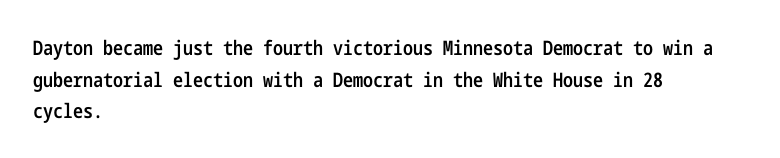
The image shows 20 px text type, upright; set left-aligned, normal line spacing (1.58x), normal letter spacing, not underlined.
